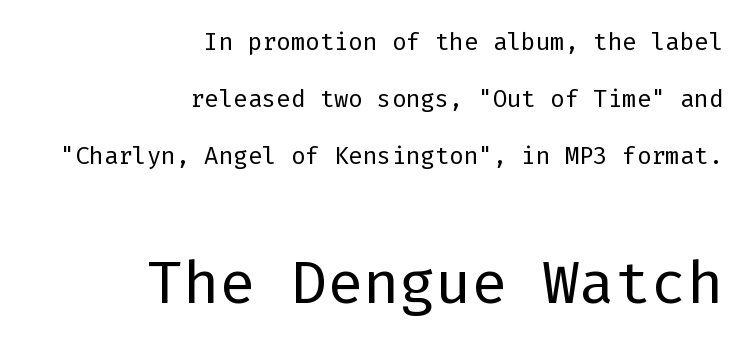
Q: Is the text bold? A: No.
Q: Is the text italic (slanted)? A: No, it is upright.
Q: Is the typeface a serif or a sans-serif typeface? A: Sans-serif.
Q: Is the text underlined? A: No.
Q: How is the paragraph aligned? A: Right-aligned.
Q: Is the spacing between letters normal or unusually wide? A: Normal.
Q: Is the spacing between lines tight, normal or loose? A: Loose.
Q: Which block of text is set in a larger size, the first (top) or the second (bottom)? A: The second (bottom) one.
Q: Width (condensed, normal, or wide)? A: Normal.
Q: Stroke contrast? A: Low.
Q: x-height? A: Medium.
